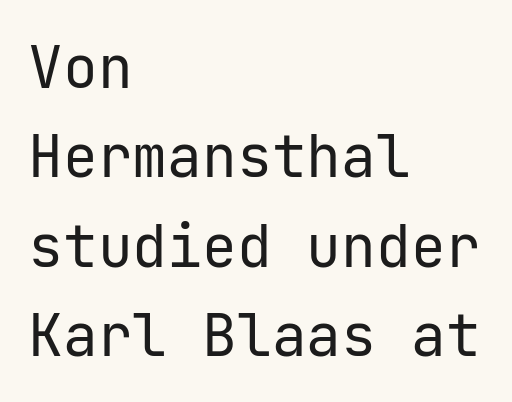
Q: Is the text bold? A: No.
Q: Is the text italic (slanted)? A: No, it is upright.
Q: Is the typeface a serif or a sans-serif typeface? A: Sans-serif.
Q: Is the text underlined? A: No.
Q: How is the paragraph aligned? A: Left-aligned.
Q: Is the spacing between letters normal or unusually wide? A: Normal.
Q: Is the spacing between lines tight, normal or loose? A: Normal.
Q: Width (condensed, normal, or wide)? A: Normal.
Q: Stroke contrast? A: Low.
Q: x-height? A: Medium.
